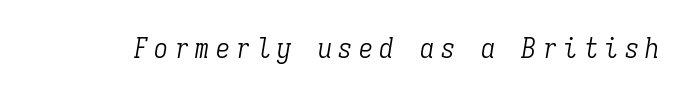
{"serif": "yes", "italic": "yes", "lean": "right", "slant_degrees": 9, "bold": "no", "weight": "light", "width": "condensed", "stroke_contrast": "low", "x_height": "medium", "monospaced": "yes", "underline": "no", "letter_spacing": "wide", "letter_spacing_em": 0.23, "glyph_px": 28}
